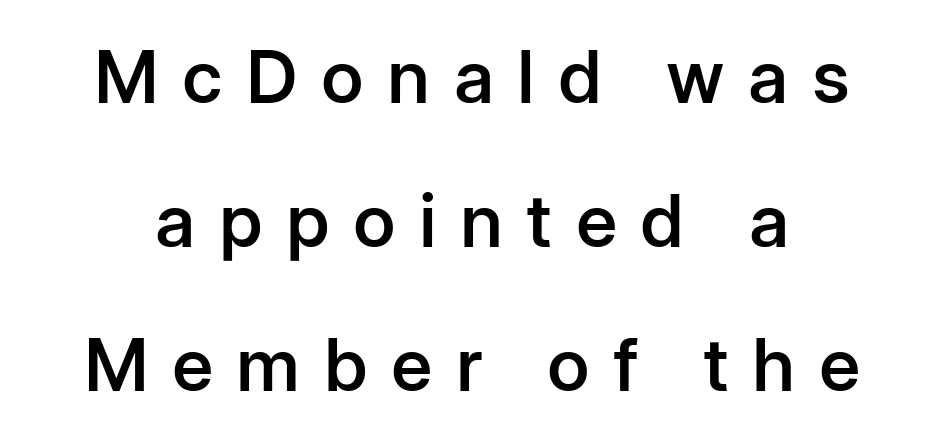
The image shows 73 px semibold sans-serif type, upright; set loose line spacing (1.97x), unusually wide letter spacing (+0.32 em), not underlined; low stroke contrast and a medium x-height.
